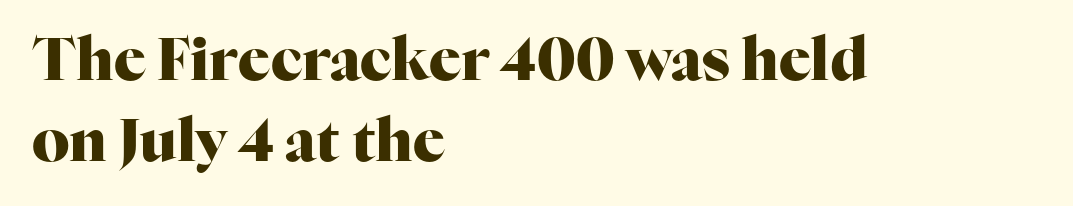
Q: Is the text bold? A: Yes.
Q: Is the text italic (slanted)? A: No, it is upright.
Q: Is the typeface a serif or a sans-serif typeface? A: Serif.
Q: Is the text underlined? A: No.
Q: How is the paragraph aligned? A: Left-aligned.
Q: Is the spacing between letters normal or unusually wide? A: Normal.
Q: Is the spacing between lines tight, normal or loose? A: Normal.
Q: Width (condensed, normal, or wide)? A: Normal.
Q: Stroke contrast? A: High.
Q: x-height? A: Medium.
Q: Monospaced? A: No.
